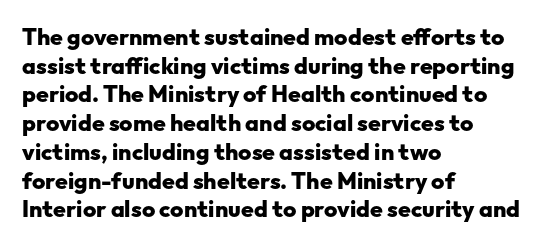
Q: Is the text bold? A: Yes.
Q: Is the text italic (slanted)? A: No, it is upright.
Q: Is the text underlined? A: No.
Q: How is the paragraph aligned? A: Left-aligned.
Q: Is the spacing between letters normal or unusually wide? A: Normal.
Q: Is the spacing between lines tight, normal or loose? A: Normal.
